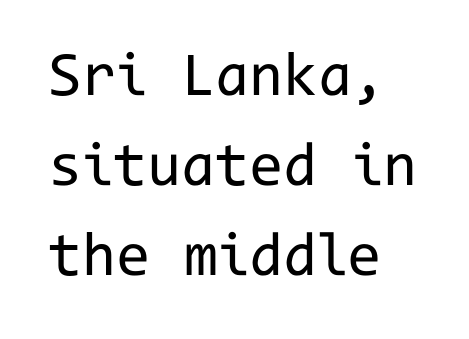
Q: Is the text bold? A: No.
Q: Is the text italic (slanted)? A: No, it is upright.
Q: Is the typeface a serif or a sans-serif typeface? A: Sans-serif.
Q: Is the text underlined? A: No.
Q: How is the paragraph aligned? A: Left-aligned.
Q: Is the spacing between letters normal or unusually wide? A: Normal.
Q: Is the spacing between lines tight, normal or loose? A: Normal.
Q: Width (condensed, normal, or wide)? A: Normal.
Q: Stroke contrast? A: Low.
Q: x-height? A: Medium.
Q: Monospaced? A: Yes.
